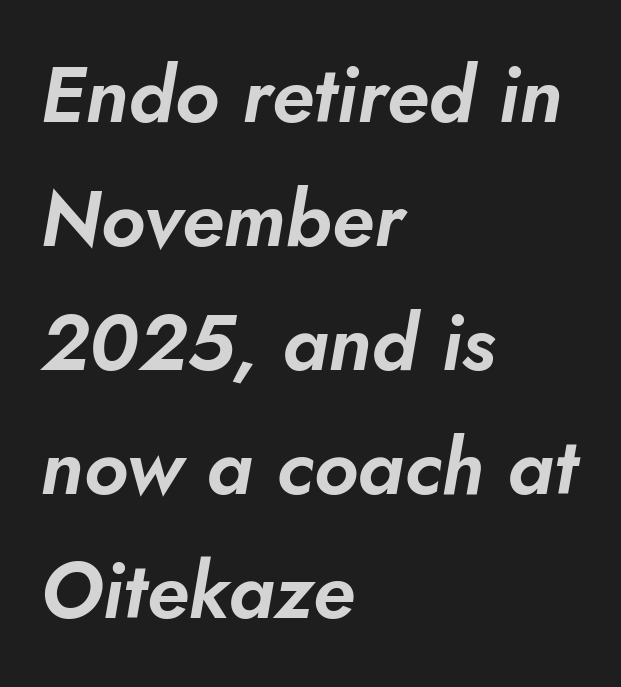
The image shows 79 px text type, italic (leaning right); set left-aligned, normal line spacing (1.57x), normal letter spacing, not underlined; low stroke contrast and a small x-height.
